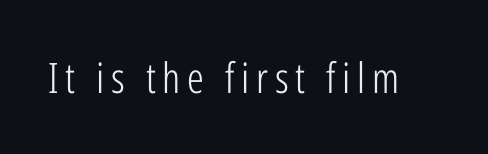
Note the varied advance widths — an 'i' is clearly narrower than an 'm'. The specimen reads as upright at a glance. The space beneath each line is pristine and unruled. Are there feet on the stems? There aren't — it's a sans.
